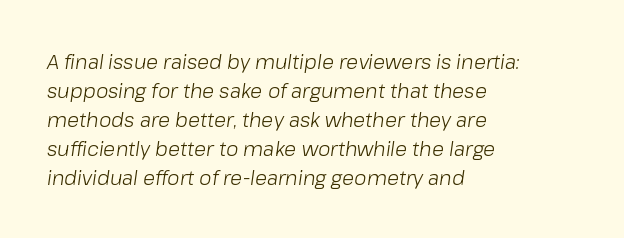
The ragged edge is on the right, which tells us the setting is flush left. Weight: regular or lighter. The designer left line spacing at the default. Unmarked baselines from the first word to the last.
